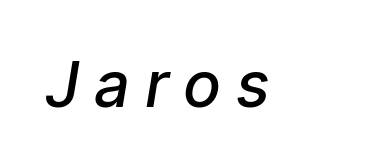
Q: Is the text bold? A: Semi-bold.
Q: Is the typeface a serif or a sans-serif typeface? A: Sans-serif.
Q: Is the text underlined? A: No.
Q: Is the spacing between letters normal or unusually wide? A: Unusually wide.
Q: Width (condensed, normal, or wide)? A: Normal.
Q: Stroke contrast? A: Low.
Q: x-height? A: Medium.
Q: Monospaced? A: No.
